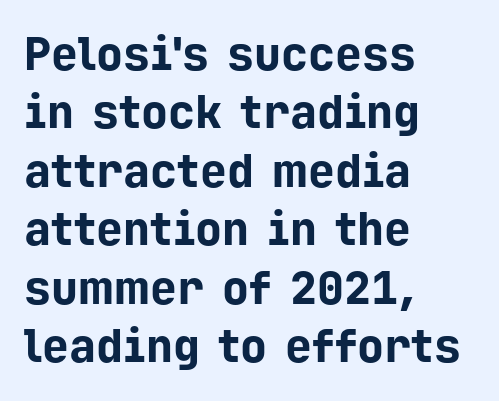
{"serif": "no", "italic": "no", "bold": "yes", "weight": "bold", "width": "normal", "stroke_contrast": "low", "x_height": "medium", "monospaced": "yes", "underline": "no", "align": "left", "line_spacing": "normal", "line_spacing_ratio": 1.3, "letter_spacing": "normal", "letter_spacing_em": 0.0, "glyph_px": 45}
